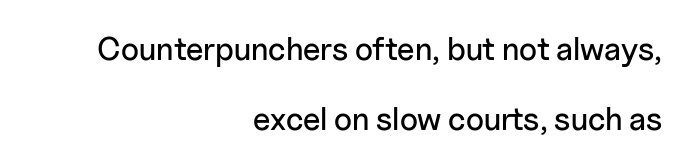
Q: Is the text italic (slanted)? A: No, it is upright.
Q: Is the typeface a serif or a sans-serif typeface? A: Sans-serif.
Q: Is the text underlined? A: No.
Q: How is the paragraph aligned? A: Right-aligned.
Q: Is the spacing between letters normal or unusually wide? A: Normal.
Q: Is the spacing between lines tight, normal or loose? A: Loose.
Q: Width (condensed, normal, or wide)? A: Normal.
Q: Stroke contrast? A: Low.
Q: x-height? A: Medium.
Q: Monospaced? A: No.
